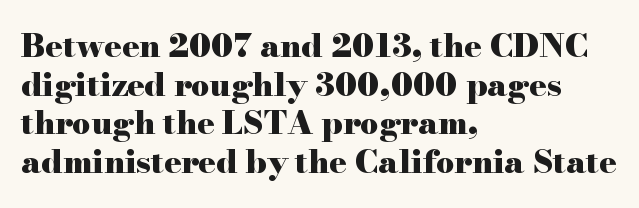
Q: Is the text bold? A: Yes.
Q: Is the text italic (slanted)? A: No, it is upright.
Q: Is the typeface a serif or a sans-serif typeface? A: Serif.
Q: Is the text underlined? A: No.
Q: How is the paragraph aligned? A: Left-aligned.
Q: Is the spacing between letters normal or unusually wide? A: Normal.
Q: Width (condensed, normal, or wide)? A: Wide.
Q: Stroke contrast? A: High.
Q: x-height? A: Small.
Q: Monospaced? A: No.
